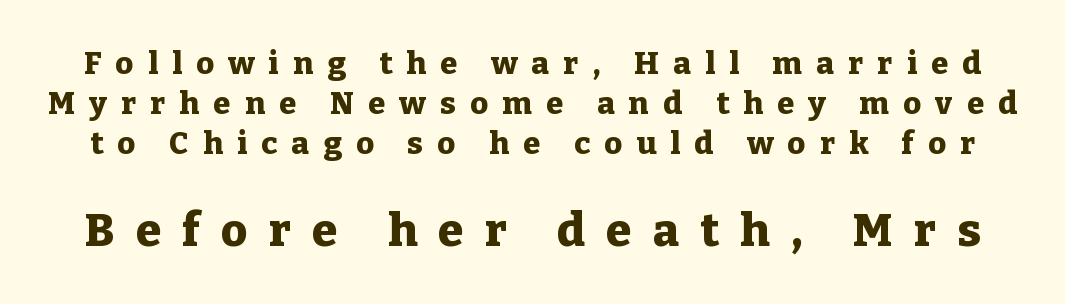
Strong, thick strokes mark this as bold type. The composition opens small and finishes big. Nope, not italic — everything's standing straight. Plain, unruled lines of type. Varying glyph widths throughout — classic text-font behaviour.
